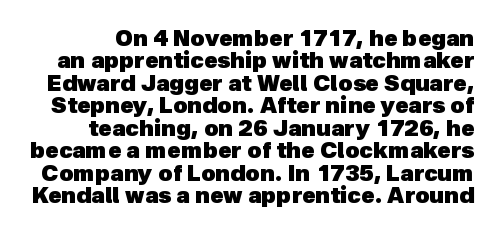
Q: Is the text bold? A: Yes.
Q: Is the text underlined? A: No.
Q: Is the spacing between letters normal or unusually wide? A: Normal.
Q: Is the spacing between lines tight, normal or loose? A: Tight.
